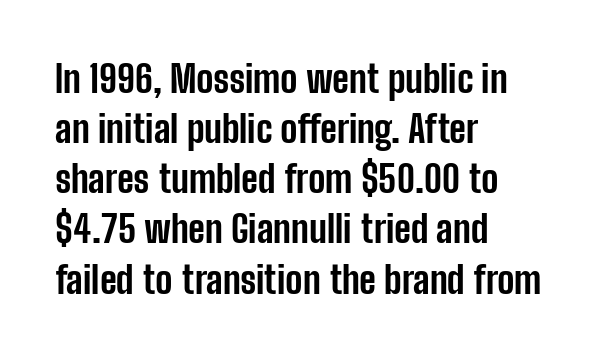
The image shows 38 px bold, condensed sans-serif type, upright; set left-aligned, normal line spacing (1.32x), normal letter spacing, not underlined; low stroke contrast and a medium x-height.
